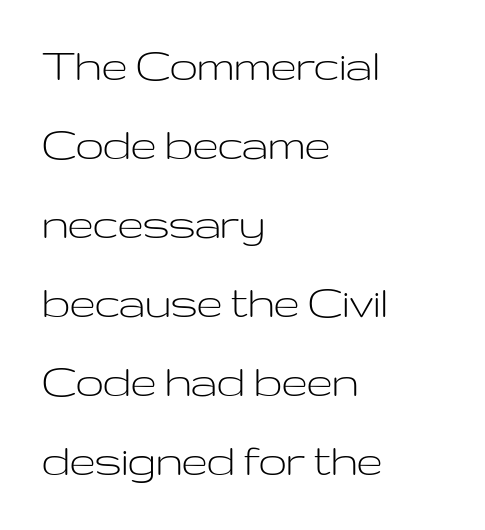
{"serif": "no", "italic": "no", "bold": "no", "weight": "light", "width": "wide", "stroke_contrast": "low", "x_height": "medium", "monospaced": "no", "underline": "no", "align": "left", "line_spacing": "normal", "line_spacing_ratio": 1.58, "letter_spacing": "normal", "letter_spacing_em": 0.0, "glyph_px": 50}
